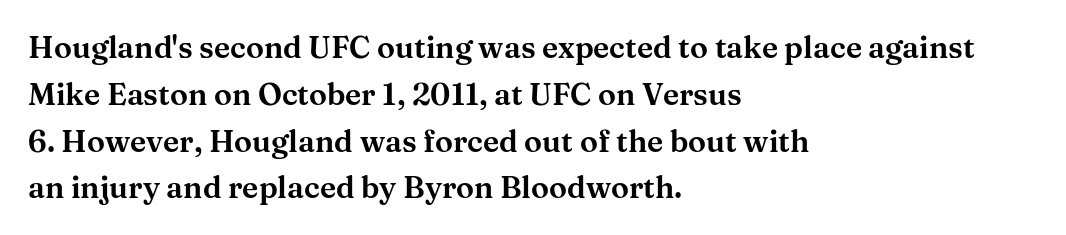
Tall strokes in this sample are plumb rather than angled. The space beneath each line is pristine and unruled. Words appear dense and cohesive because spacing is normal. The font family rendered here belongs to the serif group.
